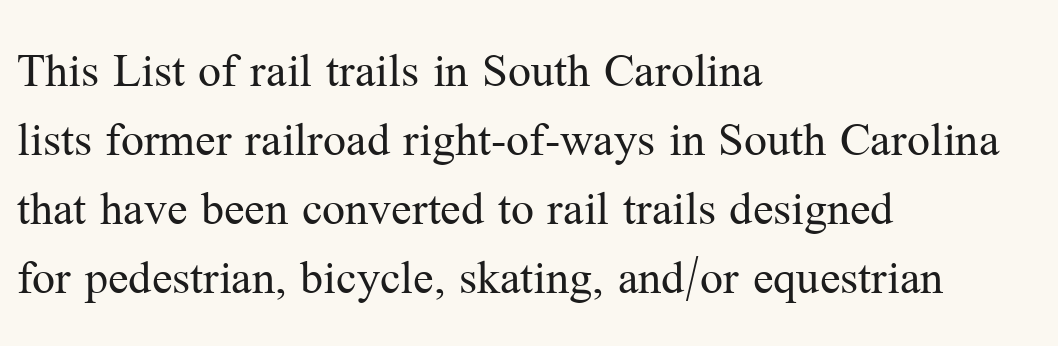
{"serif": "yes", "italic": "no", "bold": "no", "weight": "regular", "width": "normal", "stroke_contrast": "medium", "x_height": "medium", "monospaced": "no", "underline": "no", "align": "left", "line_spacing": "normal", "line_spacing_ratio": 1.35, "letter_spacing": "normal", "letter_spacing_em": 0.0, "glyph_px": 51}
